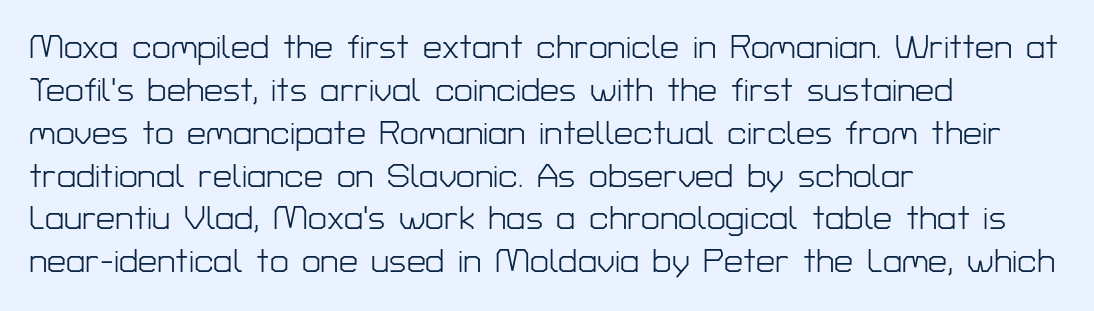
{"serif": "no", "italic": "no", "bold": "no", "weight": "light", "width": "normal", "stroke_contrast": "low", "x_height": "medium", "monospaced": "no", "underline": "no", "align": "left", "line_spacing": "normal", "line_spacing_ratio": 1.26, "letter_spacing": "normal", "letter_spacing_em": 0.0, "glyph_px": 34}
